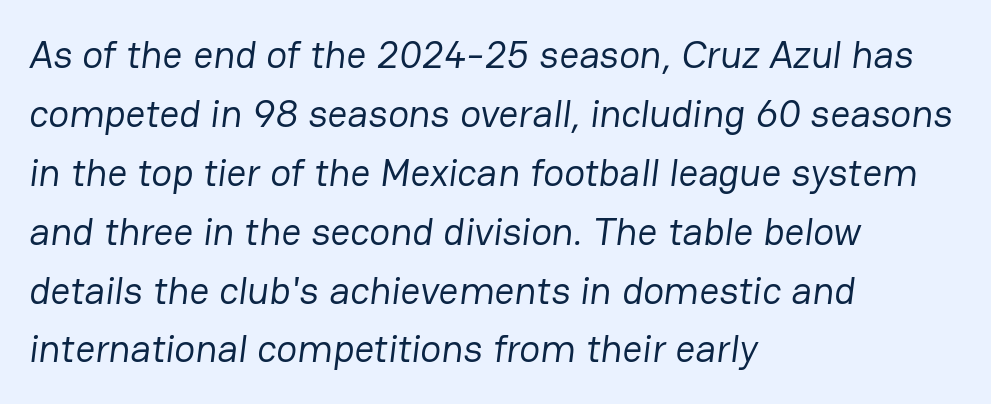
You could not count columns in this text — the font is proportionally spaced. Is the stroke heavy? The answer is a plain regular-or-lighter. The rendering anchors every line to the left-hand side. Beneath every word, the page is bare.
